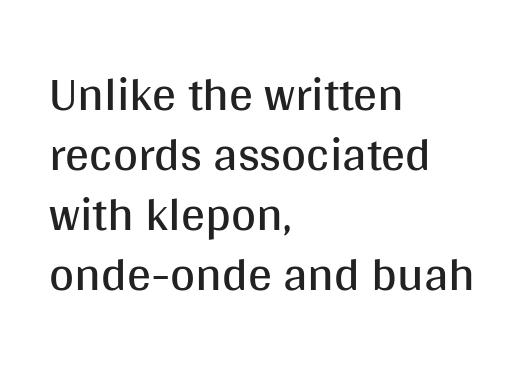
The image shows 48 px regular-weight sans-serif type, upright; set left-aligned, normal line spacing (1.25x), normal letter spacing, not underlined; medium stroke contrast and a large x-height.
